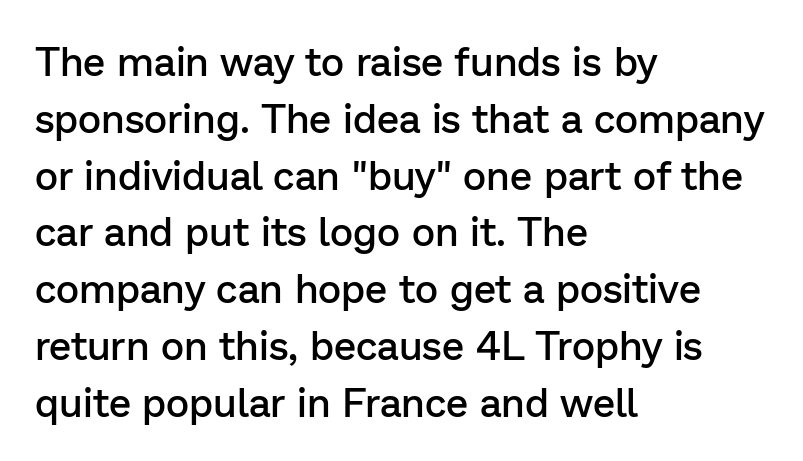
Type style note: lacks serifs. A normal amount of white space separates one row of letters from the next. The rag falls on the right side of this text block. Set as a demibold, roughly 600 on the weight scale. This is the regular roman posture of the typeface. The rendering uses natural spacing where letterforms have individual widths.
